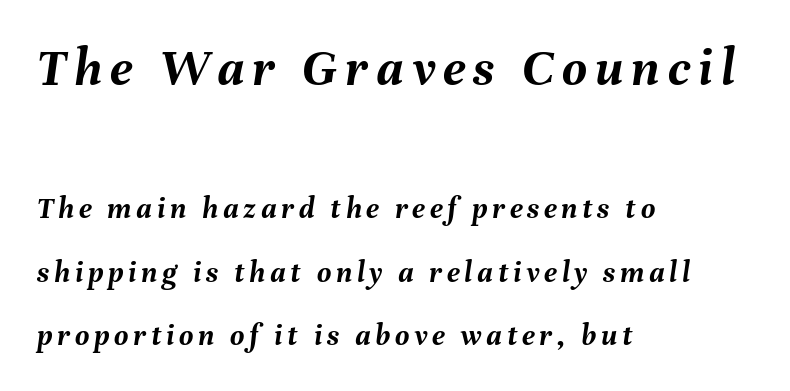
Q: Is the text bold? A: Yes.
Q: Is the text italic (slanted)? A: Yes, it leans right by about 8 degrees.
Q: Is the text underlined? A: No.
Q: How is the paragraph aligned? A: Left-aligned.
Q: Is the spacing between lines tight, normal or loose? A: Loose.
Q: Which block of text is set in a larger size, the first (top) or the second (bottom)? A: The first (top) one.
Q: Width (condensed, normal, or wide)? A: Normal.
Q: Stroke contrast? A: Medium.
Q: x-height? A: Medium.
Q: Monospaced? A: No.
